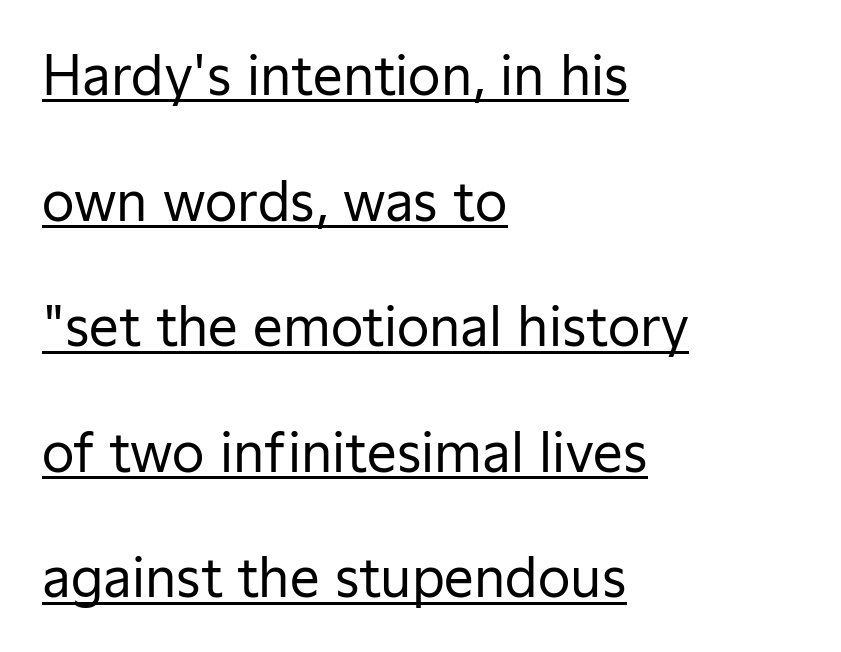
{"serif": "no", "italic": "no", "bold": "no", "weight": "regular", "width": "normal", "stroke_contrast": "low", "x_height": "medium", "monospaced": "no", "underline": "yes", "align": "left", "line_spacing": "loose", "line_spacing_ratio": 2.37, "letter_spacing": "normal", "letter_spacing_em": 0.0, "glyph_px": 53}
